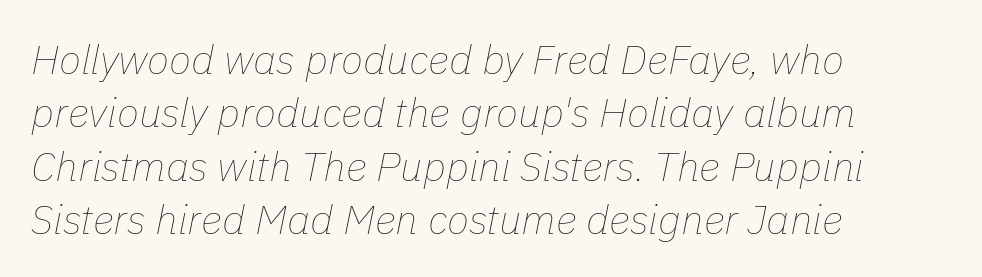
The image shows 41 px thin type, italic (leaning right); set left-aligned, normal line spacing (1.3x), normal letter spacing, not underlined; low stroke contrast and a medium x-height.
